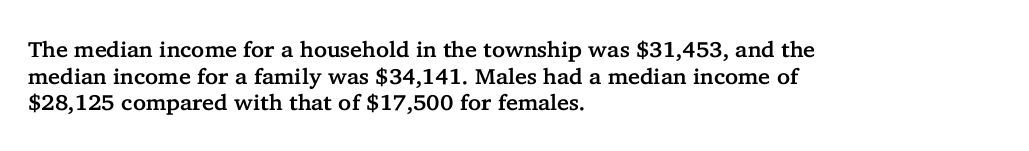
Q: Is the text italic (slanted)? A: No, it is upright.
Q: Is the text underlined? A: No.
Q: How is the paragraph aligned? A: Left-aligned.
Q: Is the spacing between letters normal or unusually wide? A: Normal.
